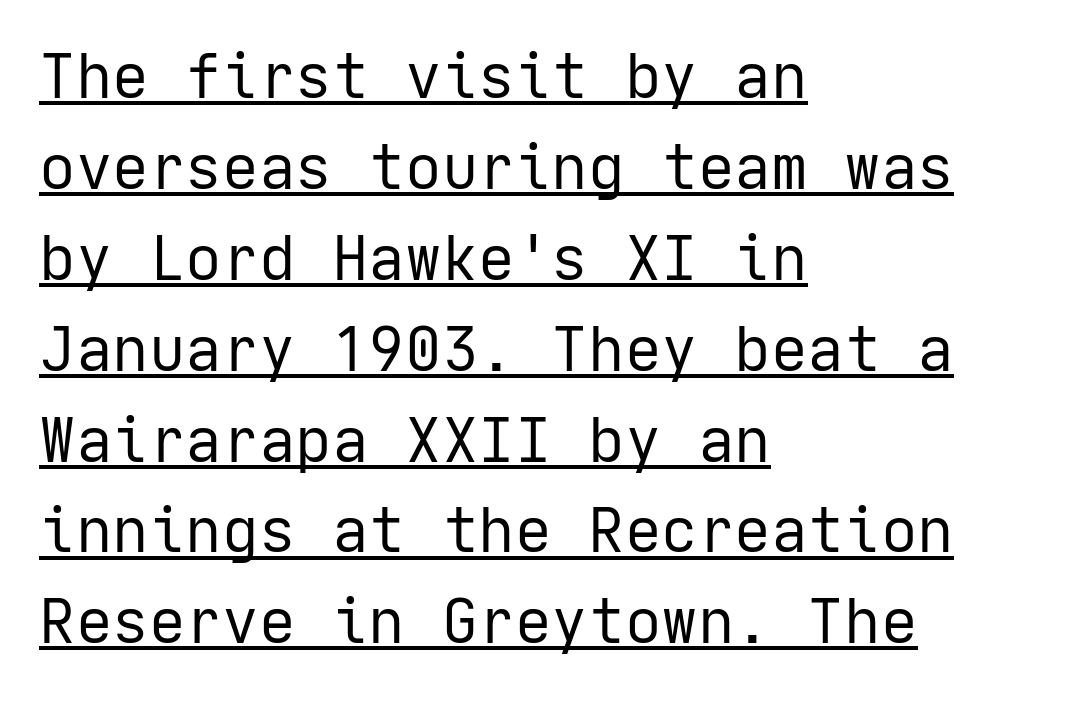
The image shows 61 px regular-weight sans-serif type, upright; set left-aligned, normal line spacing (1.49x), normal letter spacing, underlined; low stroke contrast and a medium x-height.
